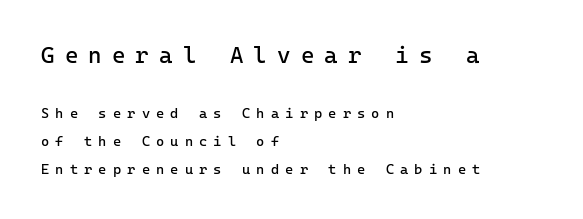
{"italic": "no", "bold": "no", "underline": "no", "align": "left", "line_spacing": "loose", "line_spacing_ratio": 1.99, "letter_spacing": "wide", "letter_spacing_em": 0.44, "larger_block": "first", "size_ratio": 1.64, "glyph_px": 23}
